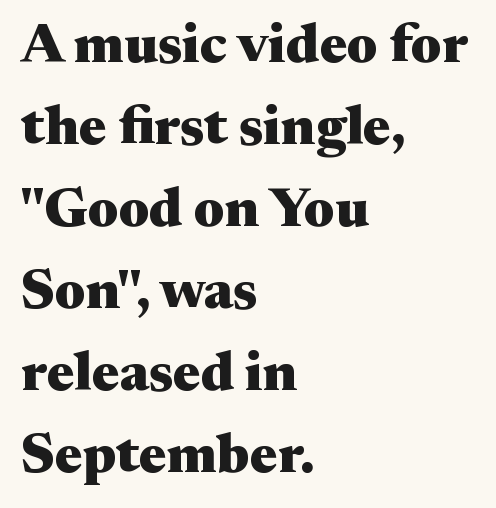
Q: Is the text bold? A: Yes.
Q: Is the text italic (slanted)? A: No, it is upright.
Q: Is the typeface a serif or a sans-serif typeface? A: Serif.
Q: Is the text underlined? A: No.
Q: How is the paragraph aligned? A: Left-aligned.
Q: Is the spacing between letters normal or unusually wide? A: Normal.
Q: Is the spacing between lines tight, normal or loose? A: Normal.
Q: Width (condensed, normal, or wide)? A: Wide.
Q: Stroke contrast? A: Medium.
Q: x-height? A: Medium.
Q: Monospaced? A: No.
